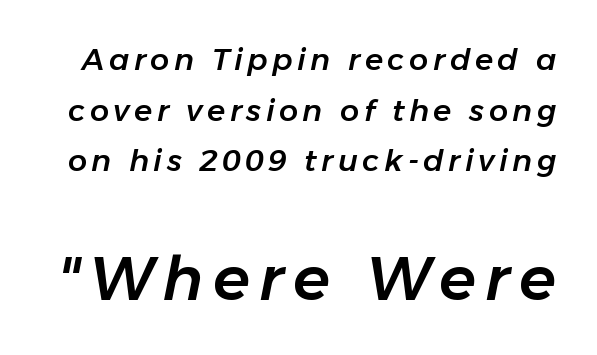
Is this a fixed-width face? No — the glyphs have proportional, varying widths. The vertical gap from one line to the next is medium. Yep, that's italic — everything's leaning. Two sizes are in play, and the larger belongs to the second block.
